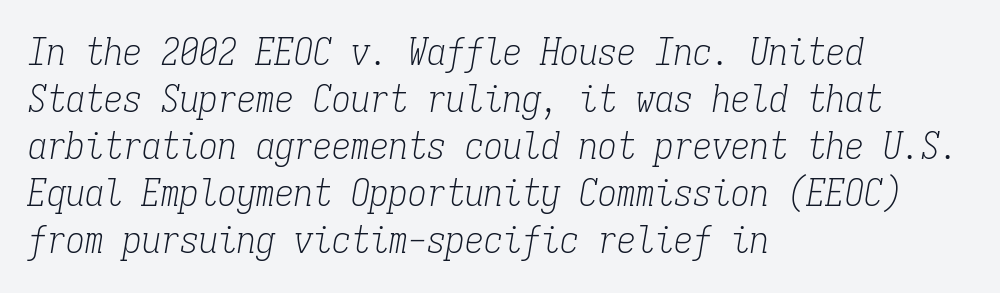
{"serif": "yes", "italic": "yes", "lean": "right", "slant_degrees": 9, "bold": "no", "weight": "light", "width": "condensed", "stroke_contrast": "low", "x_height": "medium", "monospaced": "yes", "underline": "no", "align": "left", "line_spacing_ratio": 1.24, "letter_spacing": "normal", "letter_spacing_em": 0.0, "glyph_px": 38}
